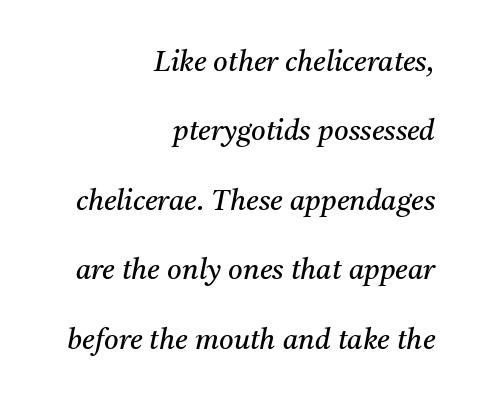
{"serif": "yes", "italic": "yes", "lean": "right", "slant_degrees": 11, "bold": "no", "weight": "regular", "width": "normal", "stroke_contrast": "medium", "x_height": "medium", "monospaced": "no", "underline": "no", "align": "right", "line_spacing": "loose", "line_spacing_ratio": 2.48, "letter_spacing": "normal", "letter_spacing_em": 0.0, "glyph_px": 28}
